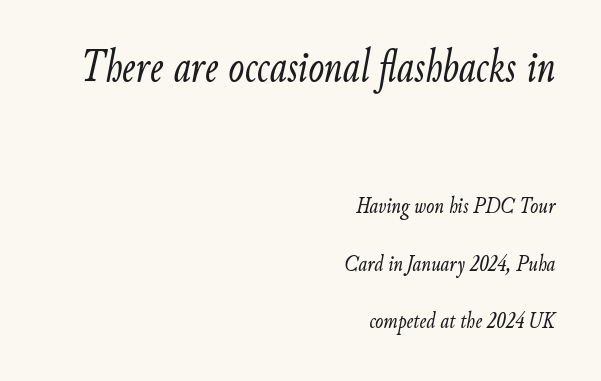
Nothing unusual about the tracking: characters are spaced as the font intends. Do the characters align in a grid? No, the font is proportional. The axis of the letterforms is tilted away from vertical. A student would call this right alignment; a typographer would say flush right, rag left.
